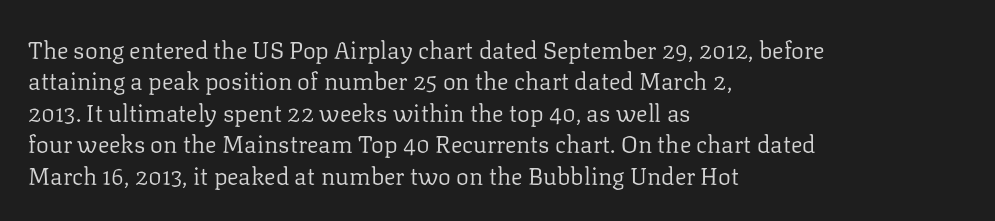
Q: Is the text bold? A: No.
Q: Is the text italic (slanted)? A: No, it is upright.
Q: Is the text underlined? A: No.
Q: How is the paragraph aligned? A: Left-aligned.
Q: Is the spacing between letters normal or unusually wide? A: Normal.
Q: Is the spacing between lines tight, normal or loose? A: Normal.
